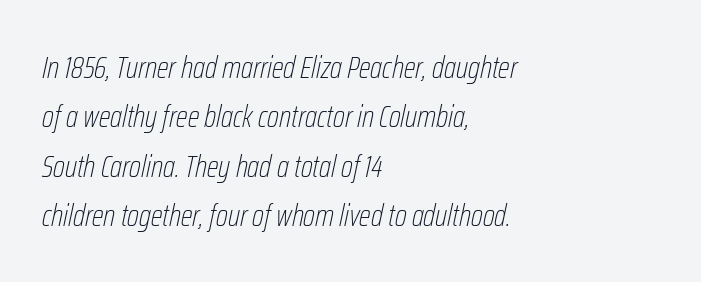
Honestly, the row spacing looks completely unremarkable. A typesetter would call this proportional, since set widths differ per character. Visually the block forms a straight wall on the left and a jagged coastline on the right. The baseline area is clear. These lines keep a tight, regular rhythm from letter to letter.
